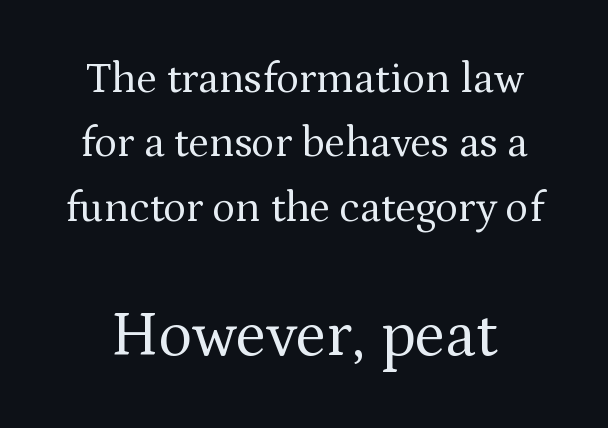
{"serif": "yes", "italic": "no", "bold": "no", "weight": "regular", "width": "normal", "stroke_contrast": "medium", "x_height": "medium", "monospaced": "no", "underline": "no", "line_spacing": "normal", "line_spacing_ratio": 1.5, "letter_spacing": "normal", "letter_spacing_em": 0.0, "larger_block": "second", "size_ratio": 1.49, "glyph_px": 64}
